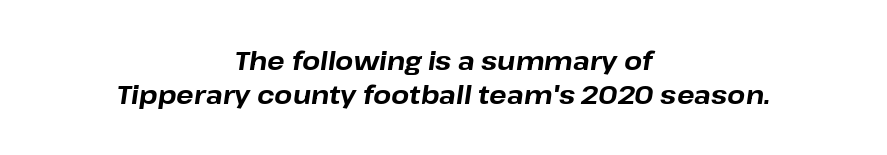
Bare-footed words on every line. The font is running at its bold setting. The line-height multiplier appears to be the usual default. Tracking value appears to be zero — textbook default spacing. The rendering positions every line midway between the sides.
